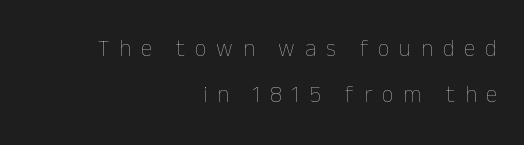
Counters stay open thanks to moderate or lighter strokes. Letters rest on an invisible, unmarked baseline. These lines are set flush right with a ragged left edge. Caption: expanded tracking, letters set apart. Posture: vertical.
